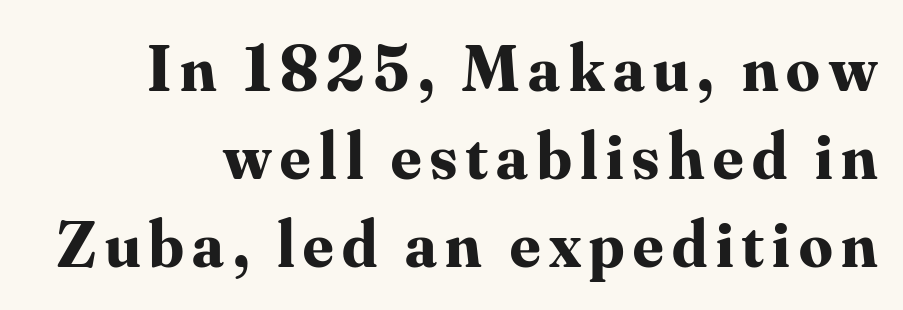
Q: Is the text bold? A: Yes.
Q: Is the text italic (slanted)? A: No, it is upright.
Q: Is the typeface a serif or a sans-serif typeface? A: Serif.
Q: Is the text underlined? A: No.
Q: Is the spacing between lines tight, normal or loose? A: Normal.
Q: Width (condensed, normal, or wide)? A: Normal.
Q: Stroke contrast? A: Medium.
Q: x-height? A: Small.
Q: Monospaced? A: No.
